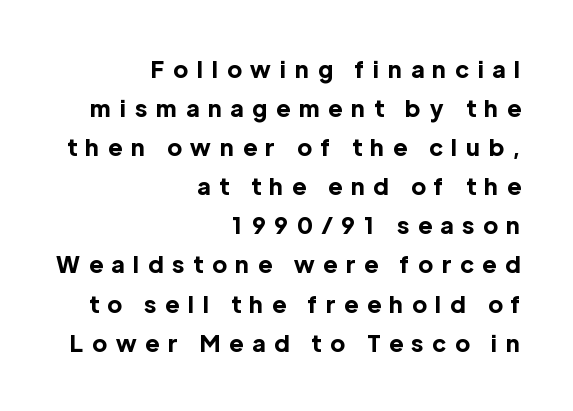
On the weight axis this lands at bold, roughly 700. Alignment: flush right. A typesetter would call this heavily tracked-out type. Lines of text with bare space underneath. The typography opts for an upright posture over an oblique one.
